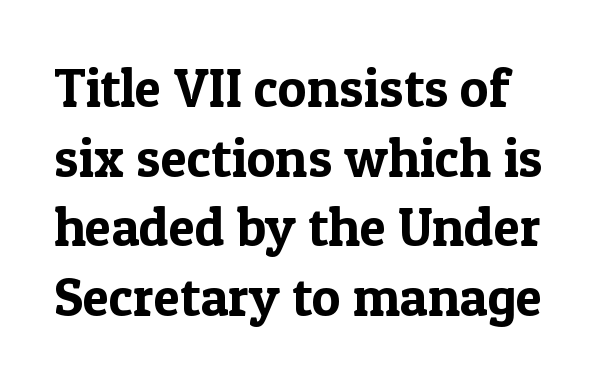
Q: Is the text italic (slanted)? A: No, it is upright.
Q: Is the typeface a serif or a sans-serif typeface? A: Serif.
Q: Is the text underlined? A: No.
Q: Is the spacing between letters normal or unusually wide? A: Normal.
Q: Is the spacing between lines tight, normal or loose? A: Normal.
Q: Width (condensed, normal, or wide)? A: Normal.
Q: x-height? A: Medium.
Q: Monospaced? A: No.
